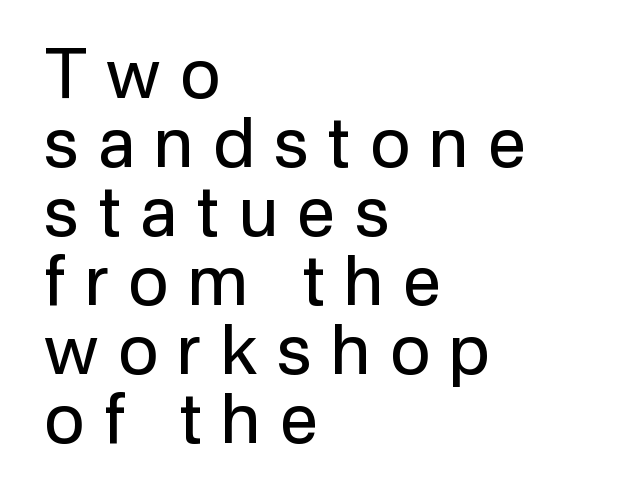
{"serif": "no", "italic": "no", "bold": "no", "weight": "regular", "width": "normal", "stroke_contrast": "low", "x_height": "medium", "monospaced": "no", "underline": "no", "align": "left", "line_spacing": "tight", "line_spacing_ratio": 1.0, "letter_spacing": "wide", "letter_spacing_em": 0.28, "glyph_px": 69}
